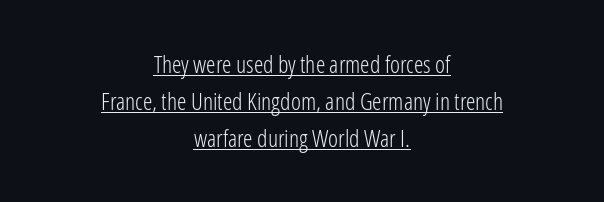
Q: Is the text bold? A: No.
Q: Is the text italic (slanted)? A: No, it is upright.
Q: Is the text underlined? A: Yes.
Q: How is the paragraph aligned? A: Centered.
Q: Is the spacing between letters normal or unusually wide? A: Normal.
Q: Is the spacing between lines tight, normal or loose? A: Normal.
